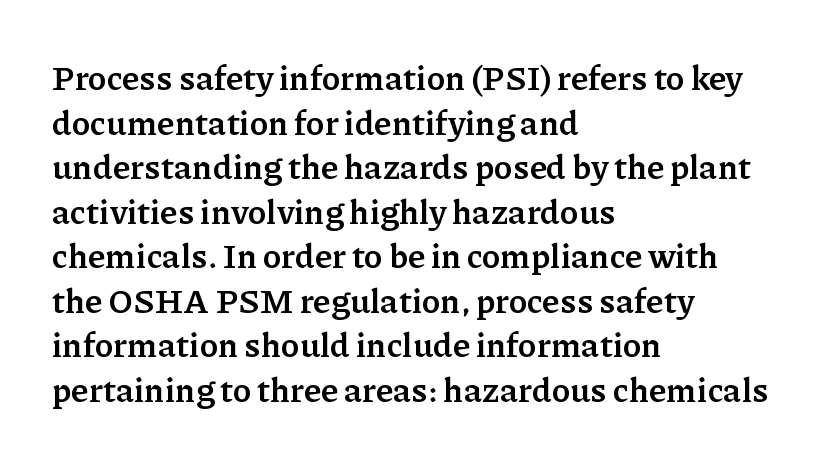
Q: Is the text bold? A: Yes.
Q: Is the text italic (slanted)? A: No, it is upright.
Q: Is the typeface a serif or a sans-serif typeface? A: Serif.
Q: Is the text underlined? A: No.
Q: How is the paragraph aligned? A: Left-aligned.
Q: Is the spacing between letters normal or unusually wide? A: Normal.
Q: Is the spacing between lines tight, normal or loose? A: Normal.
Q: Width (condensed, normal, or wide)? A: Normal.
Q: Stroke contrast? A: Low.
Q: x-height? A: Medium.
Q: Monospaced? A: No.
